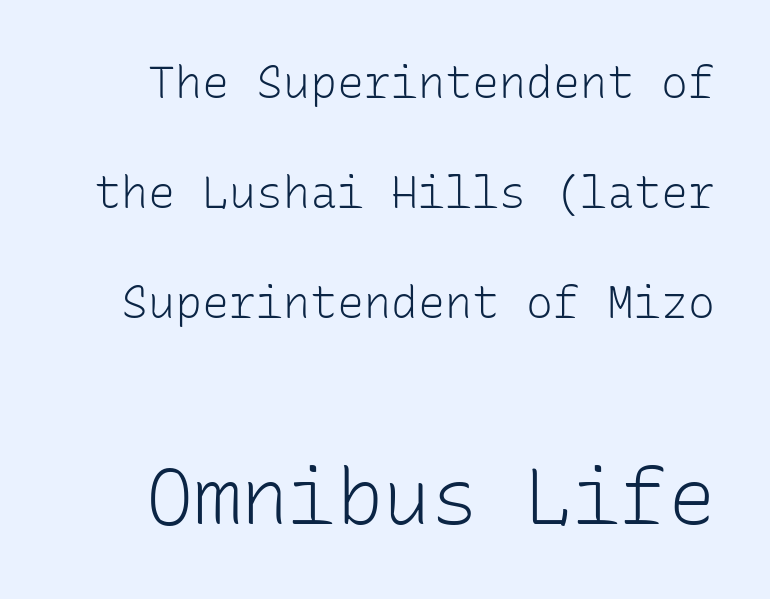
{"serif": "no", "italic": "no", "bold": "no", "weight": "light", "width": "normal", "stroke_contrast": "low", "x_height": "medium", "monospaced": "yes", "underline": "no", "line_spacing": "loose", "line_spacing_ratio": 2.44, "letter_spacing": "normal", "letter_spacing_em": 0.0, "larger_block": "second", "size_ratio": 1.76, "glyph_px": 79}
